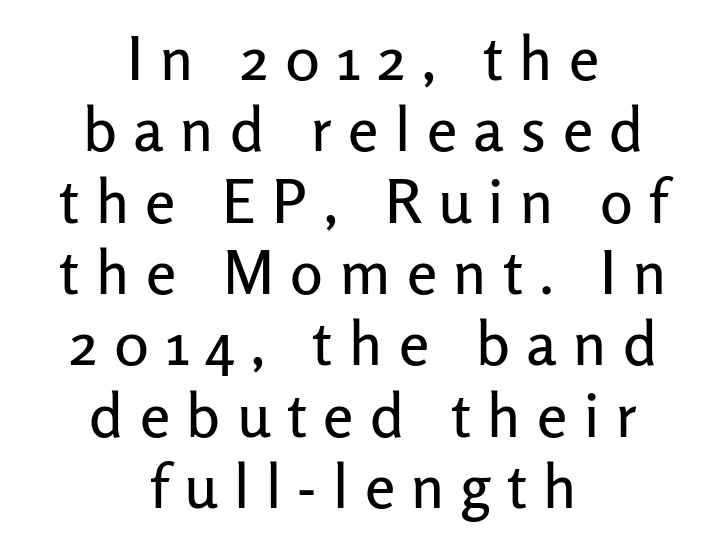
{"serif": "no", "italic": "no", "width": "normal", "stroke_contrast": "low", "x_height": "medium", "monospaced": "no", "underline": "no", "align": "center", "line_spacing_ratio": 1.17, "letter_spacing": "wide", "letter_spacing_em": 0.27, "glyph_px": 61}
